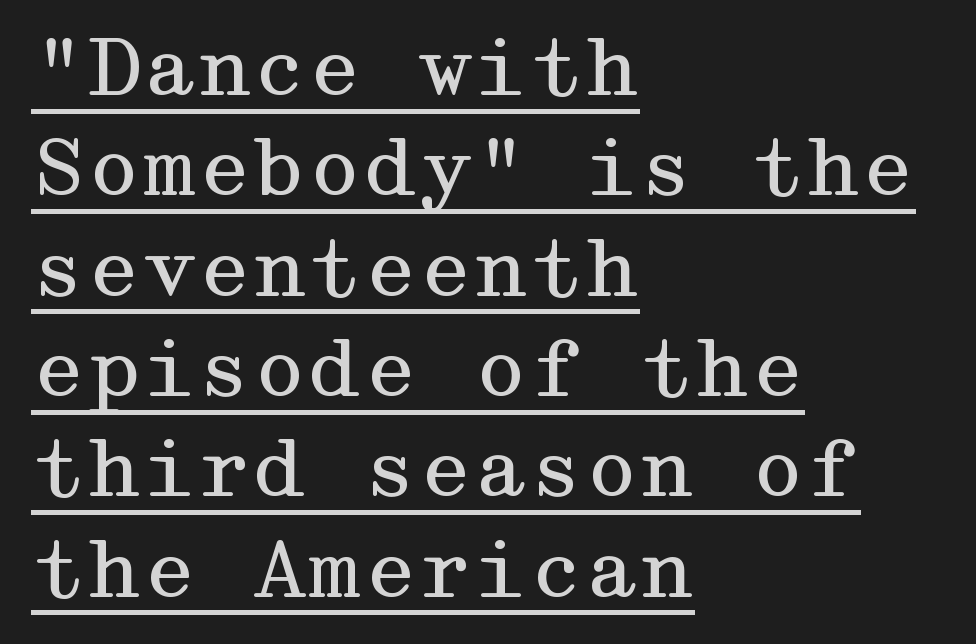
{"serif": "yes", "italic": "no", "bold": "no", "weight": "regular", "width": "wide", "stroke_contrast": "medium", "x_height": "medium", "underline": "yes", "align": "left", "line_spacing": "normal", "line_spacing_ratio": 1.27, "letter_spacing": "normal", "letter_spacing_em": 0.0, "glyph_px": 79}
